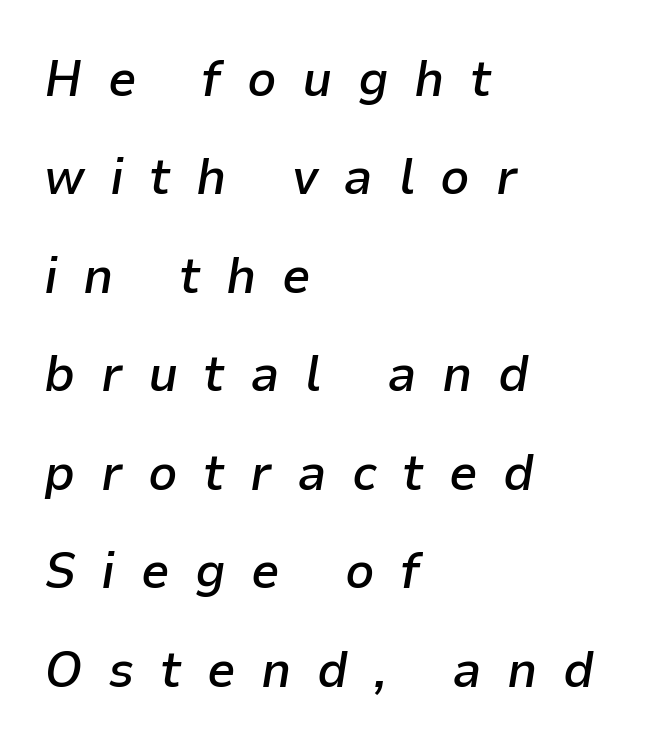
The gap between lines stays unmarked. The rendering uses a semibold face; strokes are thickened but not to full bold. The letters are spread apart with noticeably loose tracking. Successive baselines arrive slowly, with a big drop between each.
